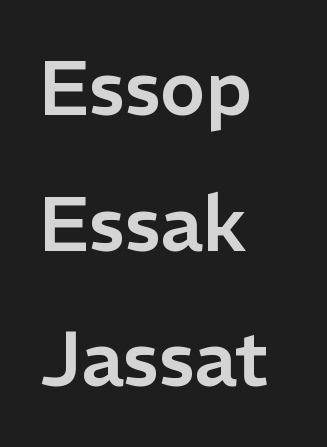
Ascenders rise straight up at ninety degrees. Here the designer chose a conventional face with non-uniform glyph widths. Notice how the passage keeps a crisp vertical edge on the left only. Letter spacing: default. Check the space under the baseline: it is left empty. The face used here is a sans, in the tradition of grotesques and geometrics.
